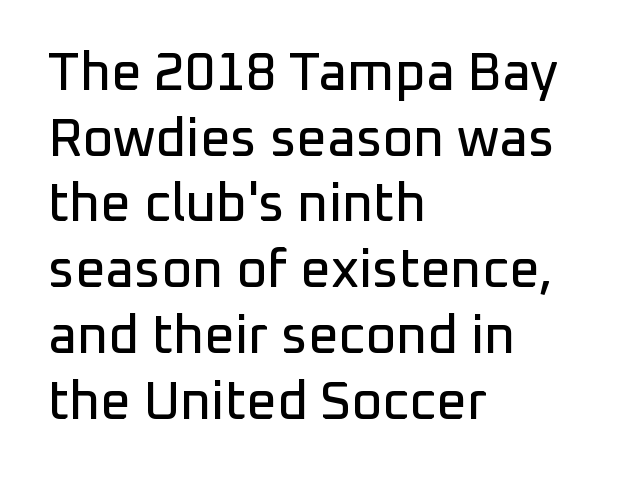
The font family rendered here belongs to the sans-serif group. These lines stack with their left ends in a neat column. A bare baseline throughout the passage. Proportional: the letters do not fall into vertical columns.
